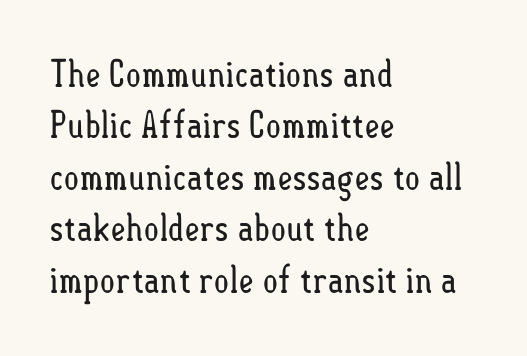
Q: Is the text bold? A: No.
Q: Is the text italic (slanted)? A: No, it is upright.
Q: Is the text underlined? A: No.
Q: How is the paragraph aligned? A: Left-aligned.
Q: Is the spacing between letters normal or unusually wide? A: Normal.
Q: Is the spacing between lines tight, normal or loose? A: Normal.
Q: Width (condensed, normal, or wide)? A: Condensed.
Q: Stroke contrast? A: Low.
Q: x-height? A: Small.
Q: Monospaced? A: No.
